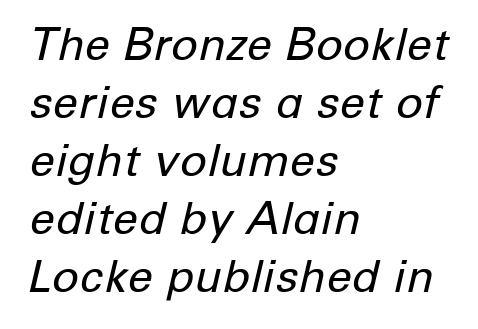
Q: Is the text bold? A: No.
Q: Is the text italic (slanted)? A: Yes, it leans right by about 12 degrees.
Q: Is the text underlined? A: No.
Q: How is the paragraph aligned? A: Left-aligned.
Q: Is the spacing between letters normal or unusually wide? A: Normal.
Q: Is the spacing between lines tight, normal or loose? A: Normal.
Q: Width (condensed, normal, or wide)? A: Normal.
Q: Stroke contrast? A: Low.
Q: x-height? A: Medium.
Q: Monospaced? A: No.
